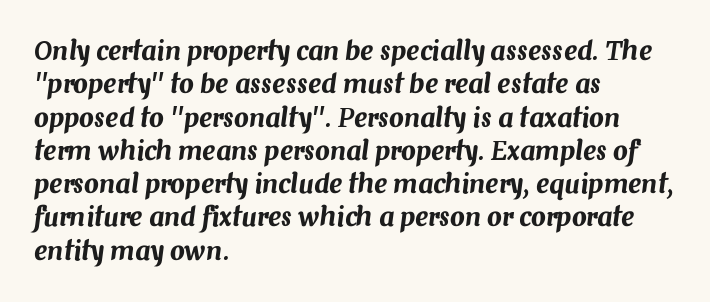
Q: Is the text italic (slanted)? A: Yes, it leans right by about 7 degrees.
Q: Is the text underlined? A: No.
Q: How is the paragraph aligned? A: Left-aligned.
Q: Is the spacing between letters normal or unusually wide? A: Normal.
Q: Is the spacing between lines tight, normal or loose? A: Normal.
